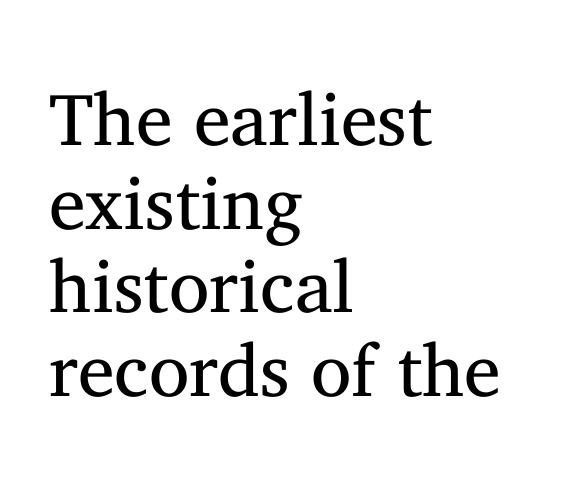
The image shows 74 px regular-weight serif type, upright; set left-aligned, tight line spacing (1.13x), normal letter spacing, not underlined; medium stroke contrast and a medium x-height.
